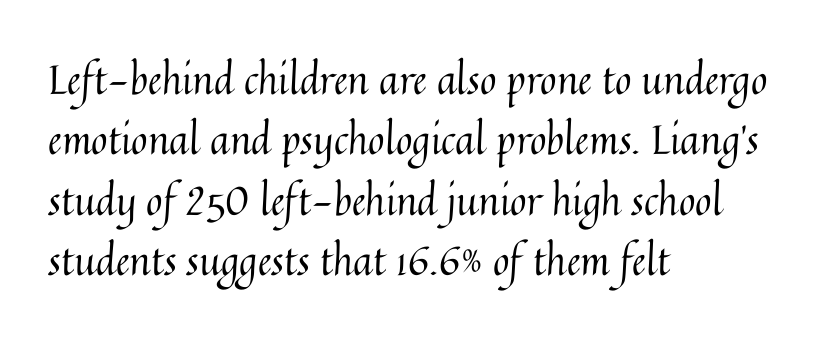
{"bold": "no", "weight": "regular", "width": "normal", "stroke_contrast": "medium", "x_height": "medium", "monospaced": "no", "underline": "no", "align": "left", "line_spacing": "normal", "line_spacing_ratio": 1.51, "letter_spacing": "normal", "letter_spacing_em": 0.0, "glyph_px": 40}
